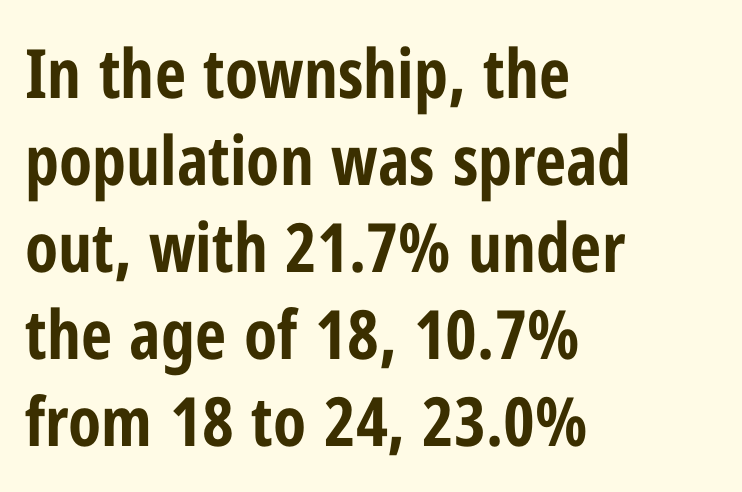
The image shows 68 px bold, condensed sans-serif type, upright; set left-aligned, normal line spacing (1.28x), normal letter spacing, not underlined; low stroke contrast and a medium x-height.
